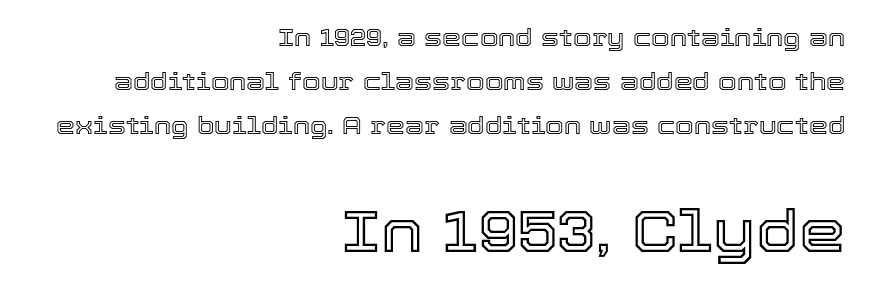
The image shows 59 px text type, upright; set right-aligned, line spacing 1.83x, normal letter spacing, not underlined; the second (bottom) block is 2.46x larger; a medium x-height.
